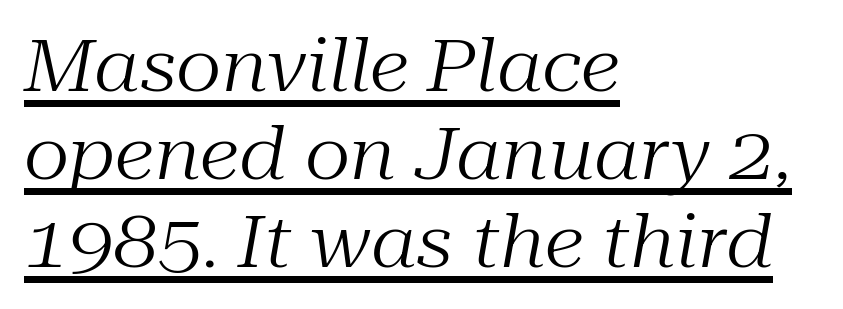
The image shows 72 px regular-weight serif type, italic (leaning right); set left-aligned, line spacing 1.22x, normal letter spacing, underlined; medium stroke contrast and a medium x-height.
